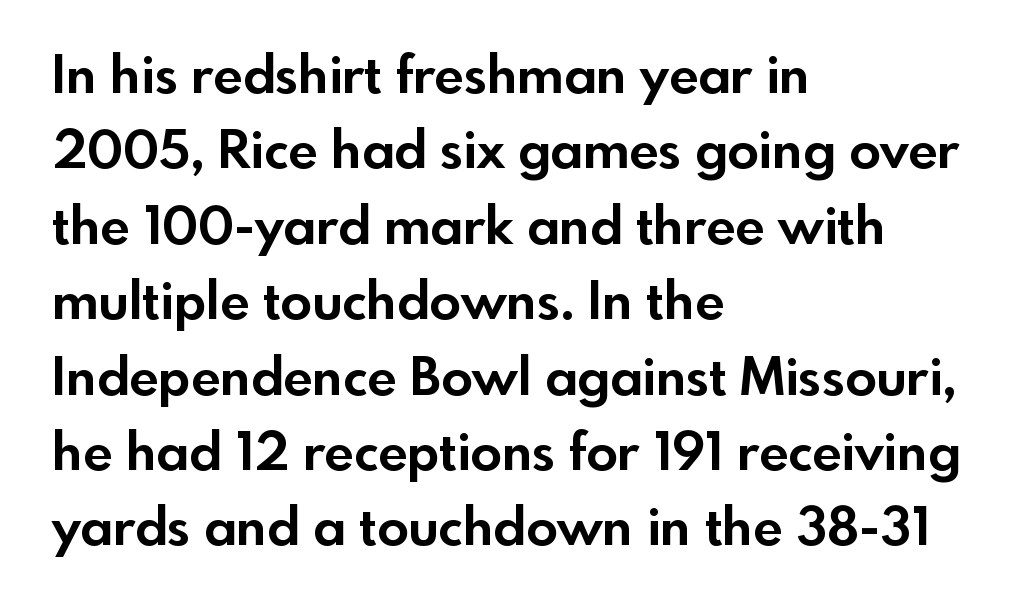
Q: Is the text bold? A: Yes.
Q: Is the text italic (slanted)? A: No, it is upright.
Q: Is the typeface a serif or a sans-serif typeface? A: Sans-serif.
Q: Is the text underlined? A: No.
Q: How is the paragraph aligned? A: Left-aligned.
Q: Is the spacing between letters normal or unusually wide? A: Normal.
Q: Is the spacing between lines tight, normal or loose? A: Normal.
Q: Width (condensed, normal, or wide)? A: Normal.
Q: x-height? A: Small.
Q: Monospaced? A: No.
